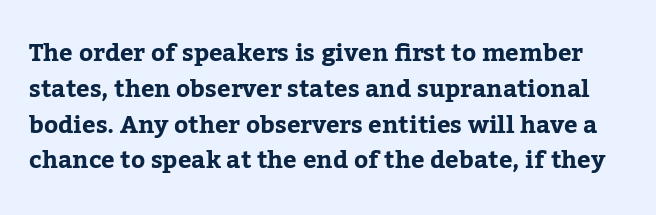
The image shows 24 px bold type, upright; set normal line spacing (1.49x), normal letter spacing, not underlined.
